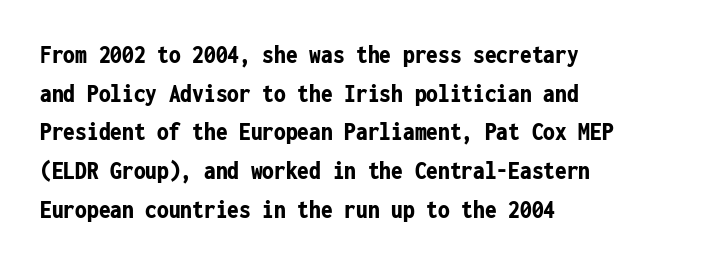
The image shows 26 px bold type, upright; set left-aligned, normal line spacing (1.49x), normal letter spacing, not underlined.
